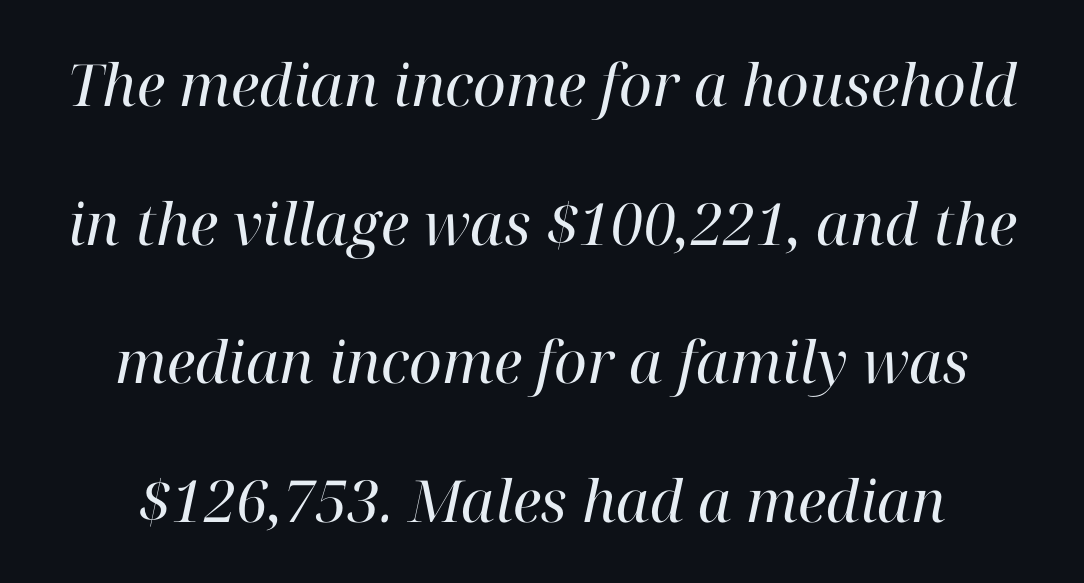
The image shows 58 px regular-weight serif type, italic (leaning right); set loose line spacing (2.39x), normal letter spacing, not underlined; high stroke contrast and a medium x-height.
